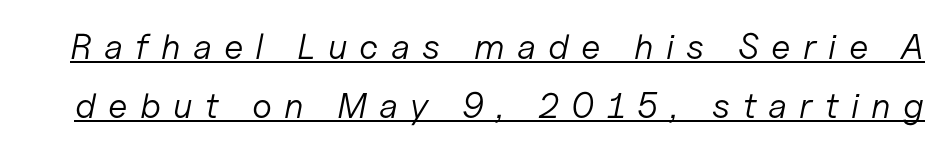
Is this a fixed-width face? No — the glyphs have proportional, varying widths. The space between consecutive lines is moderate. The letters are spread apart with noticeably loose tracking. In designer terms, the underline attribute is active on this setting.
